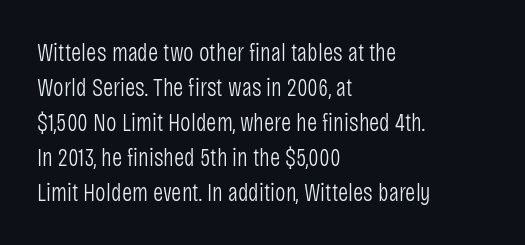
Nobody drew a line under any word here. The passage is arranged the way most books set body copy — flush left. Is the stroke heavy? The answer is a plain regular-or-lighter. Nobody touched the tracking dial on this one. A roman cut, with each character standing at attention. The space between consecutive lines is moderate.
